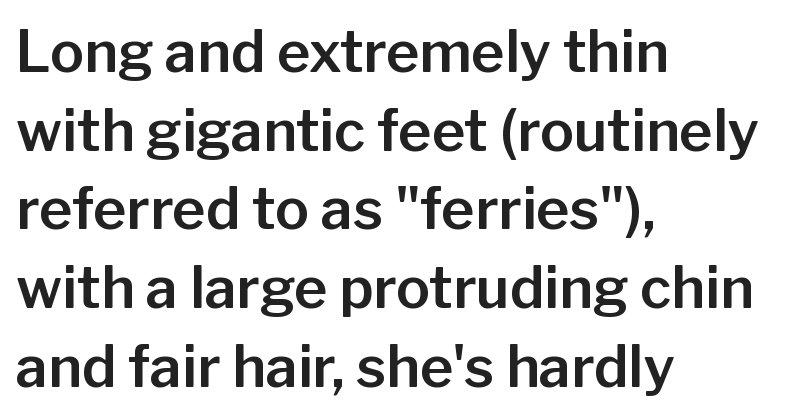
Only glyphs here, with clear space below each row. The line texture is even and compact thanks to regular tracking. A typesetter would call this proportional, since set widths differ per character. The type sits square on the baseline with zero lean.
